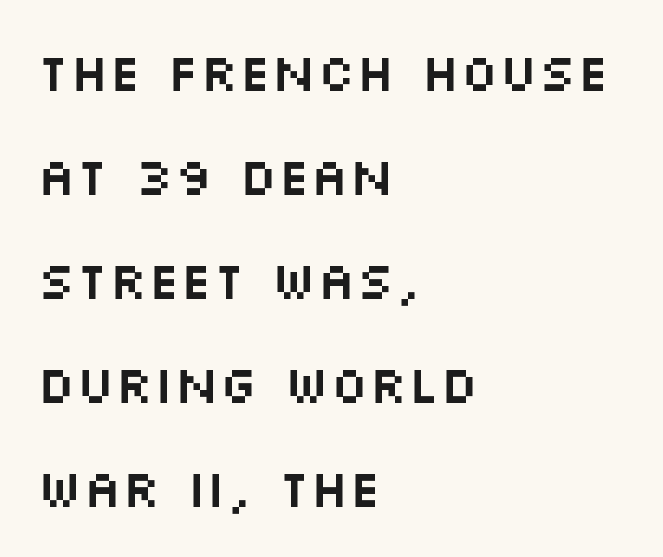
The image shows 52 px wide sans-serif type, upright; set left-aligned, loose line spacing (2.0x), normal letter spacing, not underlined; medium stroke contrast and a large x-height.
